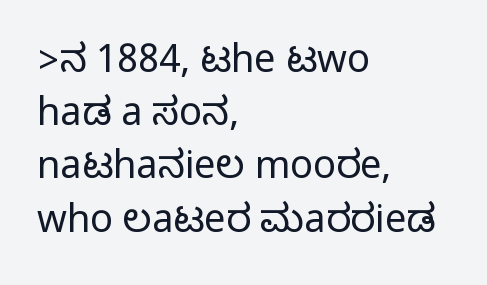
Each row of text sits above clean, open space. If you drew a line through each stem, it would be perfectly vertical. This sample is left-justified, so line endings fall wherever the words run out. Tracking value appears to be zero — textbook default spacing. You could not count columns in this text — the font is proportionally spaced. Type style note: lacks serifs.
